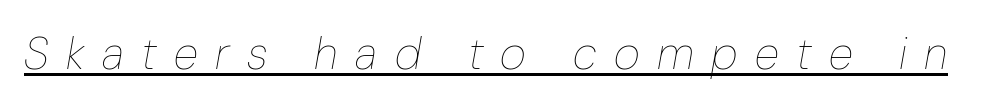
The image shows 45 px thin, condensed type, italic (leaning right); set unusually wide letter spacing (+0.39 em), underlined; low stroke contrast and a medium x-height.
